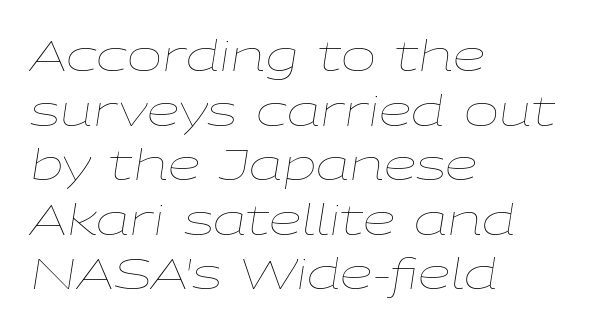
Horizontal alignment here is leftward, the default for most running prose. Rows of type keep a routine distance in the vertical direction. No extra tracking has been applied to these lines. The whole block is typeset with a tilt. A bare baseline throughout the passage.
